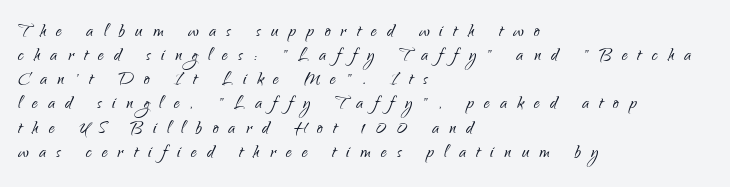
The image shows 23 px text type; set left-aligned, tight line spacing (1.05x), unusually wide letter spacing (+0.45 em), not underlined.
